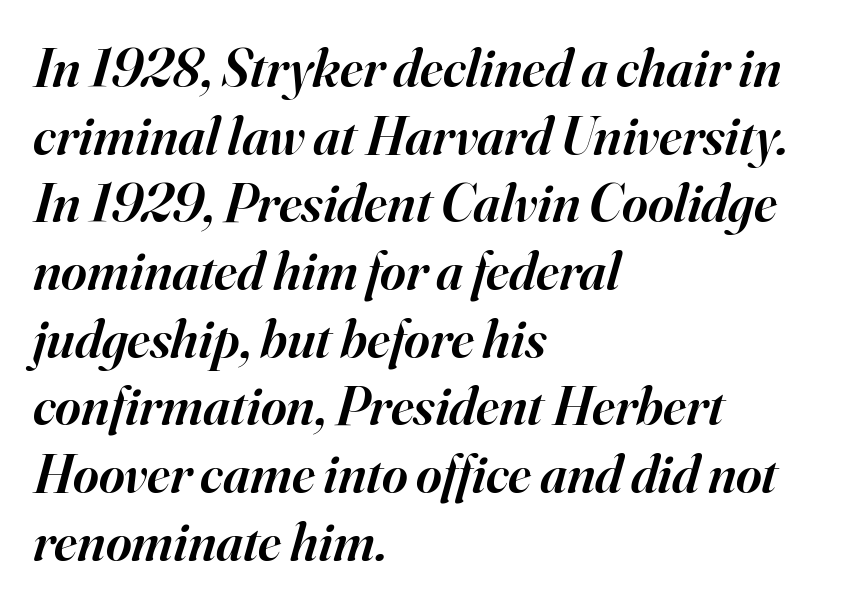
{"serif": "yes", "italic": "yes", "lean": "right", "slant_degrees": 16, "bold": "semi", "weight": "semibold", "width": "normal", "stroke_contrast": "high", "x_height": "small", "monospaced": "no", "underline": "no", "align": "left", "line_spacing_ratio": 1.23, "letter_spacing": "normal", "letter_spacing_em": 0.0, "glyph_px": 55}
